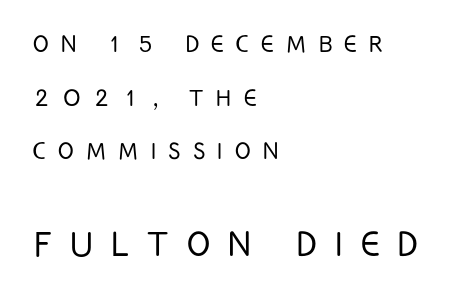
{"serif": "no", "italic": "no", "bold": "no", "weight": "light", "width": "condensed", "stroke_contrast": "low", "x_height": "large", "monospaced": "no", "underline": "no", "align": "left", "line_spacing_ratio": 1.85, "letter_spacing": "wide", "letter_spacing_em": 0.43, "larger_block": "second", "size_ratio": 1.48, "glyph_px": 43}
